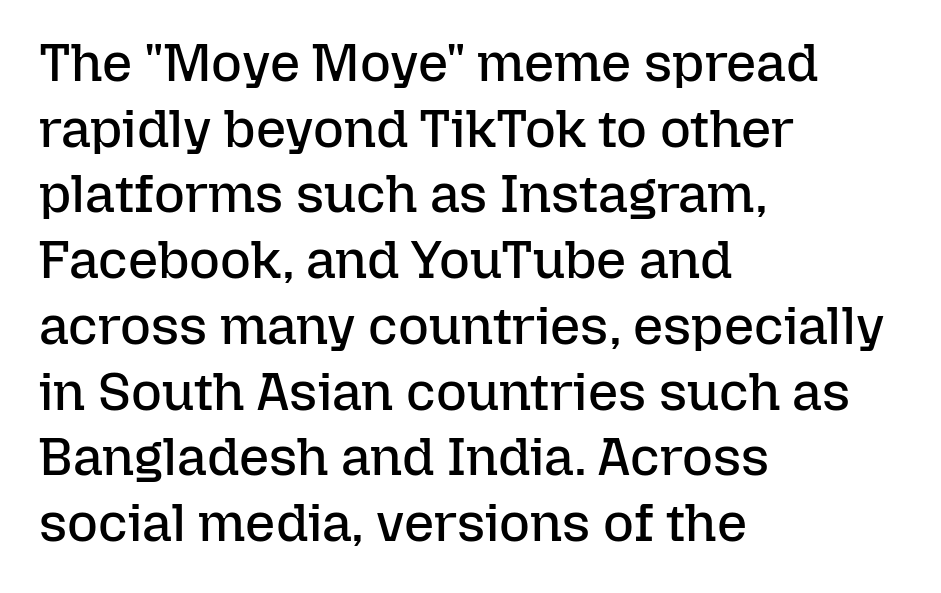
Looks like regular typesetting: each glyph gets only the width it needs. Type without underlining. In terms of letterspacing, this is plain default setting. Characters remain perfectly vertical along every line.
